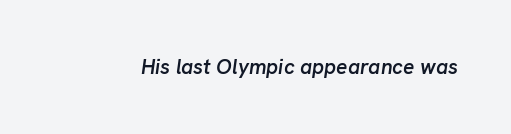
The image shows 21 px text type, italic (leaning right); set normal letter spacing, not underlined.
